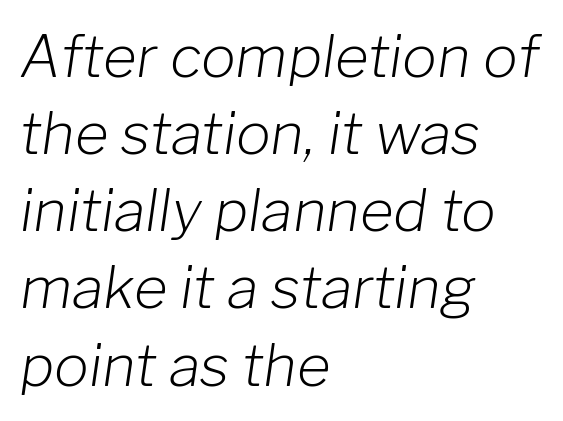
Q: Is the text bold? A: No.
Q: Is the text italic (slanted)? A: Yes, it leans right by about 8 degrees.
Q: Is the text underlined? A: No.
Q: How is the paragraph aligned? A: Left-aligned.
Q: Is the spacing between letters normal or unusually wide? A: Normal.
Q: Is the spacing between lines tight, normal or loose? A: Normal.
Q: Width (condensed, normal, or wide)? A: Normal.
Q: Stroke contrast? A: Low.
Q: x-height? A: Medium.
Q: Monospaced? A: No.
